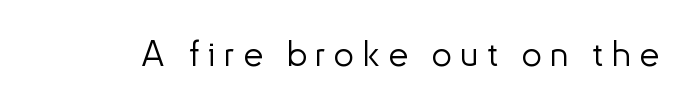
Q: Is the text bold? A: No.
Q: Is the text italic (slanted)? A: No, it is upright.
Q: Is the typeface a serif or a sans-serif typeface? A: Sans-serif.
Q: Is the text underlined? A: No.
Q: Is the spacing between letters normal or unusually wide? A: Unusually wide.
Q: Width (condensed, normal, or wide)? A: Normal.
Q: Stroke contrast? A: Low.
Q: x-height? A: Small.
Q: Monospaced? A: No.
